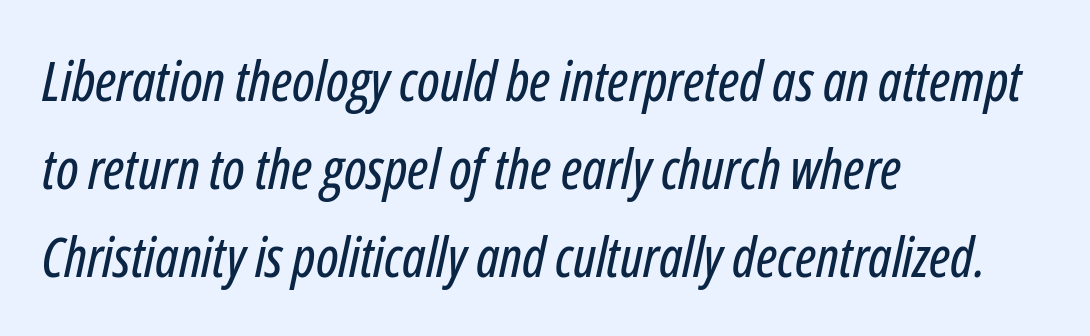
{"italic": "yes", "lean": "right", "slant_degrees": 12, "width": "condensed", "stroke_contrast": "low", "x_height": "medium", "monospaced": "no", "underline": "no", "align": "left", "line_spacing": "normal", "line_spacing_ratio": 1.6, "letter_spacing": "normal", "letter_spacing_em": 0.0, "glyph_px": 55}
